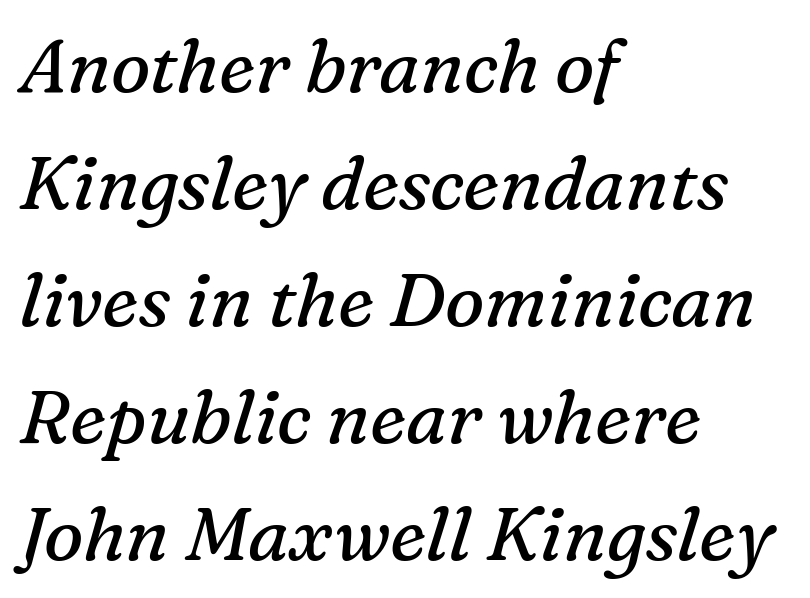
{"serif": "yes", "italic": "yes", "lean": "right", "slant_degrees": 16, "bold": "no", "weight": "regular", "width": "normal", "stroke_contrast": "medium", "x_height": "medium", "monospaced": "no", "underline": "no", "align": "left", "line_spacing": "normal", "line_spacing_ratio": 1.58, "letter_spacing": "normal", "letter_spacing_em": 0.0, "glyph_px": 74}
